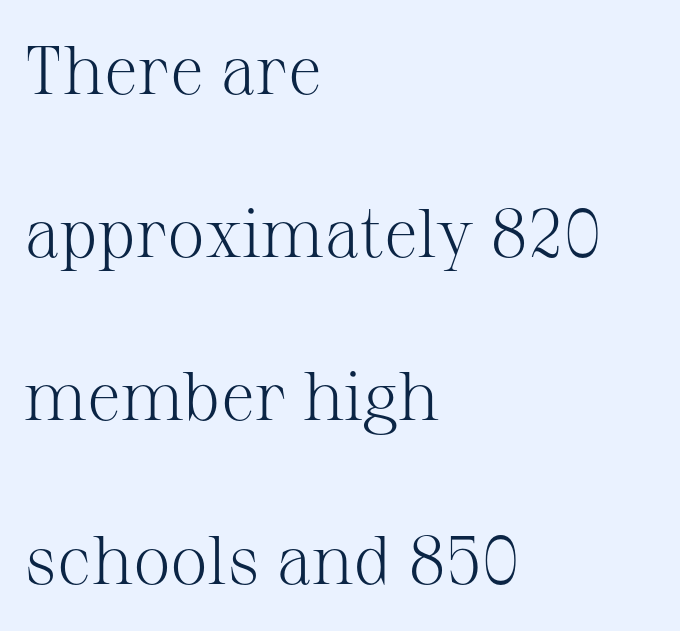
The image shows 68 px light serif type, upright; set left-aligned, loose line spacing (2.4x), normal letter spacing, not underlined; medium stroke contrast and a medium x-height.
